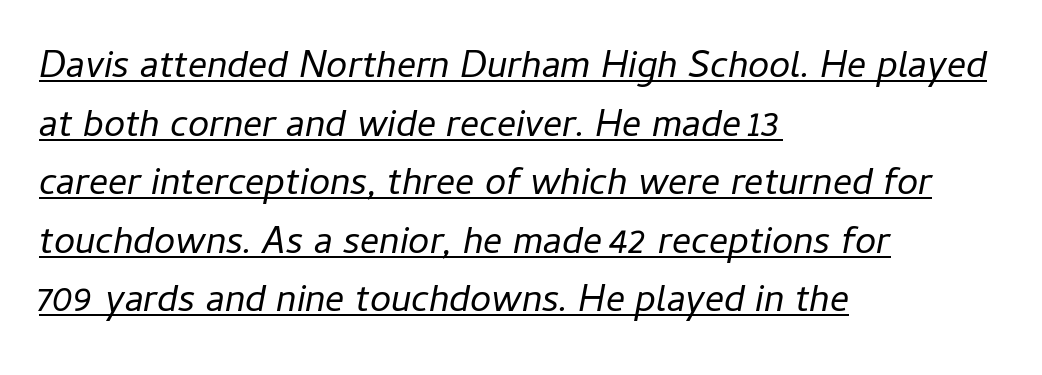
{"italic": "yes", "lean": "right", "slant_degrees": 11, "bold": "no", "weight": "regular", "width": "normal", "stroke_contrast": "low", "x_height": "medium", "monospaced": "no", "underline": "yes", "align": "left", "line_spacing": "normal", "line_spacing_ratio": 1.54, "letter_spacing": "normal", "letter_spacing_em": 0.0, "glyph_px": 38}
